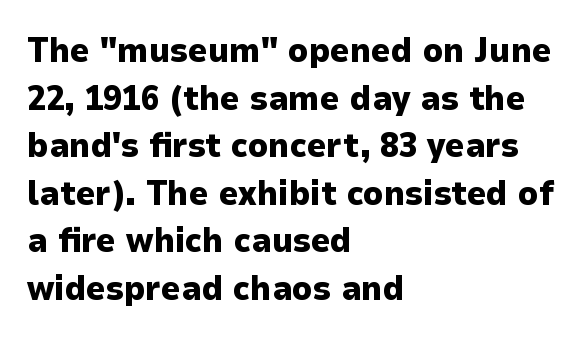
The image shows 34 px heavy sans-serif type, upright; set left-aligned, normal line spacing (1.4x), normal letter spacing, not underlined; low stroke contrast and a medium x-height.
